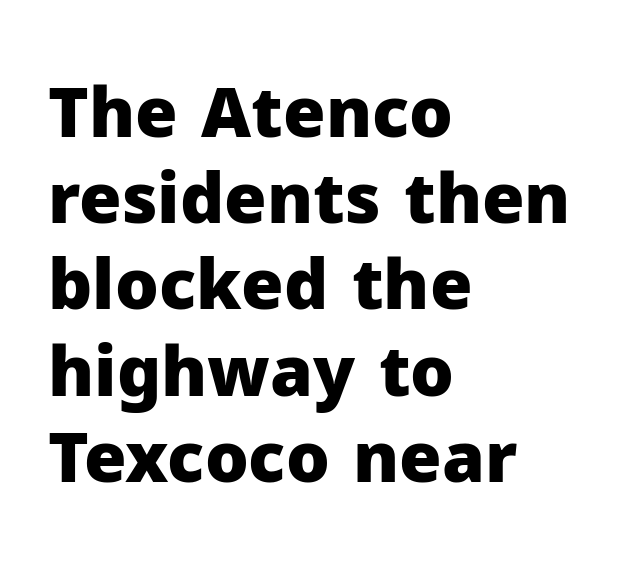
{"serif": "no", "italic": "no", "bold": "yes", "weight": "heavy", "width": "normal", "stroke_contrast": "low", "x_height": "medium", "monospaced": "no", "underline": "no", "align": "left", "line_spacing": "normal", "line_spacing_ratio": 1.25, "letter_spacing": "normal", "letter_spacing_em": 0.0, "glyph_px": 69}
